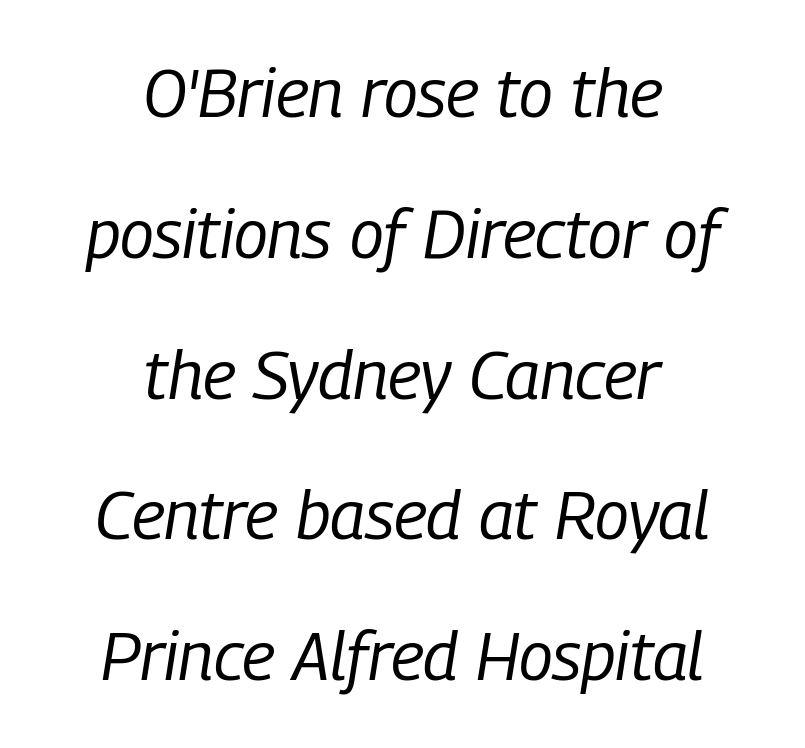
The image shows 68 px regular-weight, condensed type, italic (leaning right); set centered, loose line spacing (2.07x), normal letter spacing, not underlined; low stroke contrast and a medium x-height.
